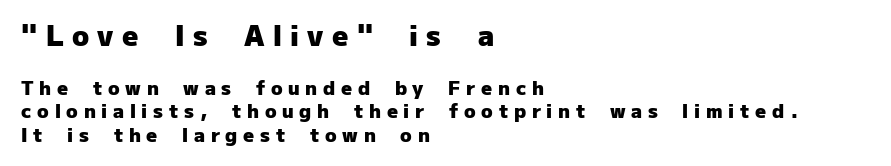
{"serif": "no", "italic": "no", "bold": "yes", "weight": "heavy", "width": "normal", "stroke_contrast": "low", "x_height": "medium", "monospaced": "no", "underline": "no", "align": "left", "line_spacing_ratio": 1.23, "letter_spacing": "wide", "letter_spacing_em": 0.3, "larger_block": "first", "size_ratio": 1.47, "glyph_px": 28}
